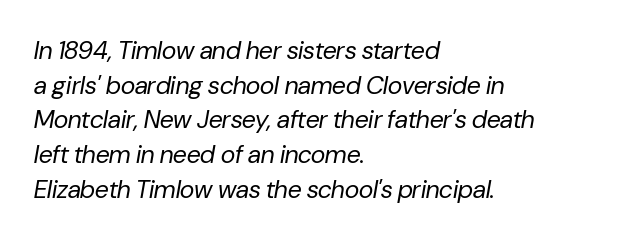
{"italic": "yes", "lean": "right", "slant_degrees": 10, "bold": "no", "underline": "no", "align": "left", "line_spacing": "normal", "line_spacing_ratio": 1.39, "letter_spacing": "normal", "letter_spacing_em": 0.0, "glyph_px": 25}
